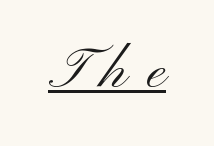
The image shows 57 px light, wide sans-serif type; set unusually wide letter spacing (+0.36 em), underlined; medium stroke contrast and a small x-height.
